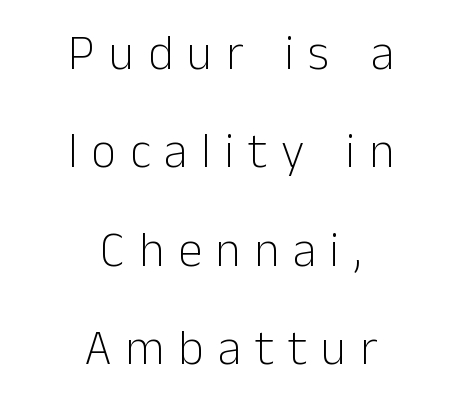
Q: Is the text bold? A: No.
Q: Is the text italic (slanted)? A: No, it is upright.
Q: Is the typeface a serif or a sans-serif typeface? A: Sans-serif.
Q: Is the text underlined? A: No.
Q: How is the paragraph aligned? A: Centered.
Q: Is the spacing between letters normal or unusually wide? A: Unusually wide.
Q: Is the spacing between lines tight, normal or loose? A: Loose.
Q: Width (condensed, normal, or wide)? A: Normal.
Q: Stroke contrast? A: Low.
Q: x-height? A: Medium.
Q: Monospaced? A: No.
